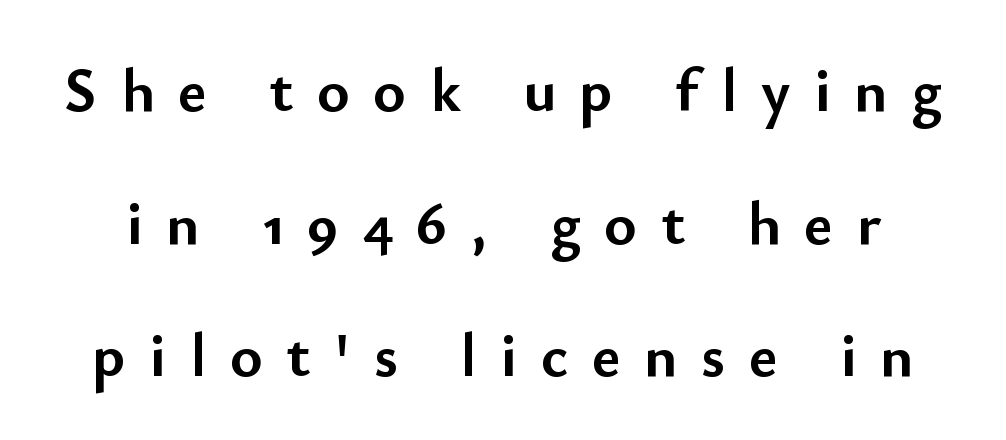
The image shows 62 px semibold sans-serif type, upright; set loose line spacing (2.14x), unusually wide letter spacing (+0.38 em), not underlined; low stroke contrast and a small x-height.
